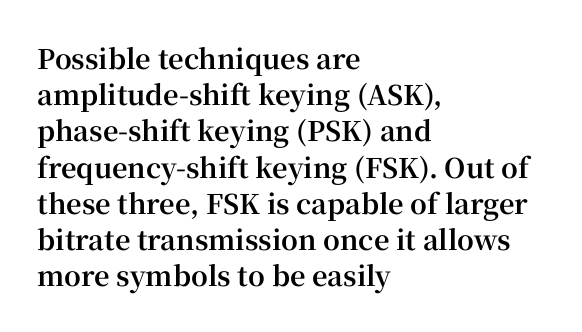
The image shows 27 px bold type, upright; set left-aligned, normal line spacing (1.34x), normal letter spacing, not underlined.
